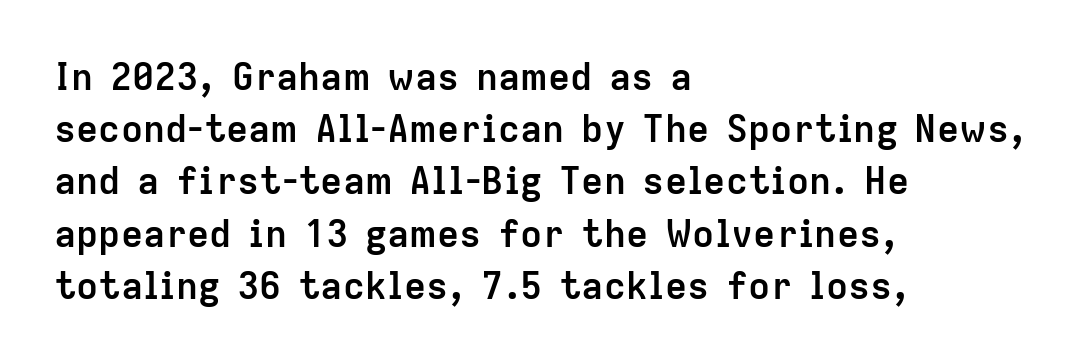
{"serif": "no", "italic": "no", "bold": "yes", "weight": "semibold", "width": "normal", "stroke_contrast": "low", "x_height": "medium", "monospaced": "no", "underline": "no", "align": "left", "line_spacing": "normal", "line_spacing_ratio": 1.41, "letter_spacing": "normal", "letter_spacing_em": 0.0, "glyph_px": 37}
